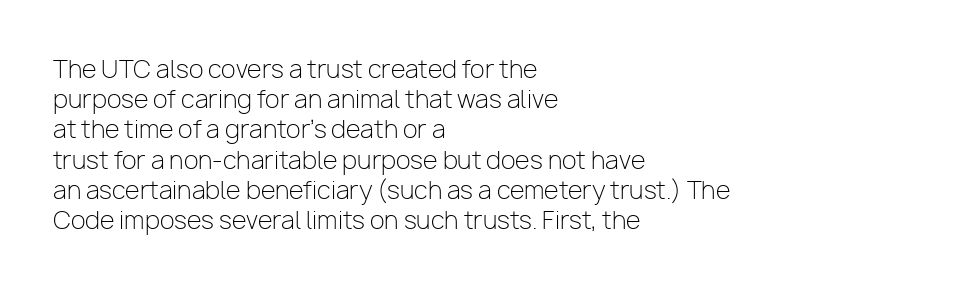
Q: Is the text bold? A: No.
Q: Is the text italic (slanted)? A: No, it is upright.
Q: Is the text underlined? A: No.
Q: How is the paragraph aligned? A: Left-aligned.
Q: Is the spacing between letters normal or unusually wide? A: Normal.
Q: Is the spacing between lines tight, normal or loose? A: Normal.
